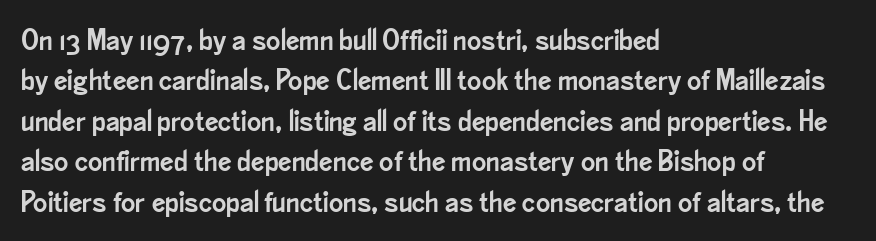
Is there any slant? The stems are plumb. The gap between lines stays unmarked. Does the type have serifs? No, each stem ends abruptly. Is the letter spacing exaggerated? No — it looks like the ordinary default. The passage is arranged the way most books set body copy — flush left. Quick note: interline space is typical.
